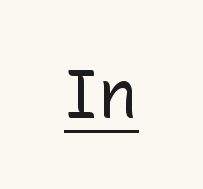
Q: Is the text bold? A: No.
Q: Is the text italic (slanted)? A: No, it is upright.
Q: Is the typeface a serif or a sans-serif typeface? A: Sans-serif.
Q: Is the text underlined? A: Yes.
Q: Is the spacing between letters normal or unusually wide? A: Normal.
Q: Width (condensed, normal, or wide)? A: Normal.
Q: Stroke contrast? A: Low.
Q: x-height? A: Medium.
Q: Monospaced? A: No.
